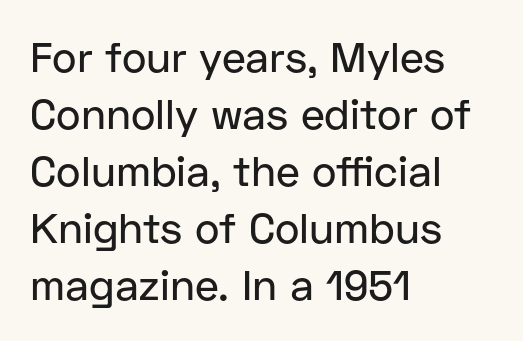
Compared with typical paragraphs, the rows here are spaced about the same. The letters carry no serifs — their stems end cleanly without finishing strokes. Spacing verdict: proportional, widths tailored to each character. The letters stand straight up with perfectly vertical stems. Letter spacing: default. The area under the type is left untouched.
